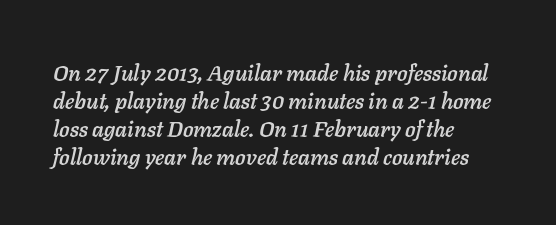
{"italic": "yes", "lean": "right", "slant_degrees": 11, "underline": "no", "align": "left", "line_spacing": "normal", "line_spacing_ratio": 1.27, "letter_spacing": "normal", "letter_spacing_em": 0.0, "glyph_px": 22}
